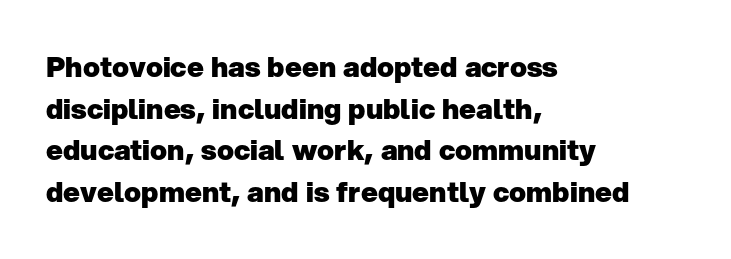
Q: Is the text bold? A: Yes.
Q: Is the text italic (slanted)? A: No, it is upright.
Q: Is the typeface a serif or a sans-serif typeface? A: Sans-serif.
Q: Is the text underlined? A: No.
Q: How is the paragraph aligned? A: Left-aligned.
Q: Is the spacing between letters normal or unusually wide? A: Normal.
Q: Is the spacing between lines tight, normal or loose? A: Normal.
Q: Width (condensed, normal, or wide)? A: Normal.
Q: Stroke contrast? A: Low.
Q: x-height? A: Medium.
Q: Monospaced? A: No.
